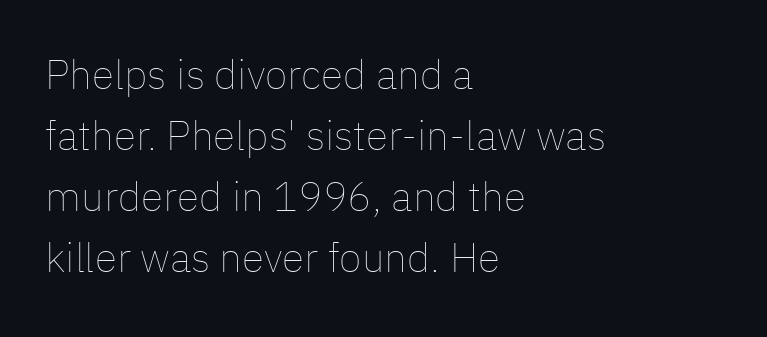
The font is comparable to plain body text, perhaps lighter. Bare-footed words on every line. The text block is weighted toward the left margin, trailing off unevenly rightward. Reading down the column, the eye jumps a familiar distance to each next line. The lettering stays uniformly vertical, giving the passage a roman look. Between one letter and the next there's only the usual sliver of space.
